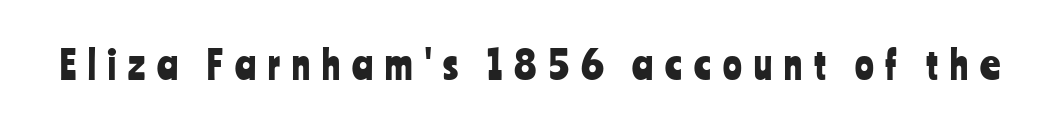
{"serif": "no", "italic": "no", "width": "condensed", "stroke_contrast": "low", "x_height": "medium", "monospaced": "no", "underline": "no", "letter_spacing": "wide", "letter_spacing_em": 0.31, "glyph_px": 39}
